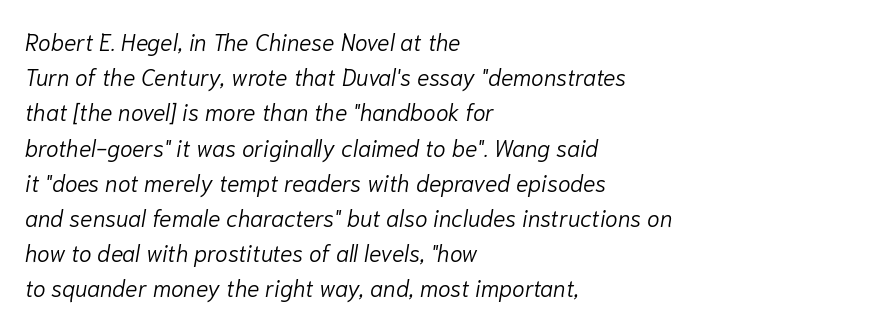
The image shows 23 px text type, italic (leaning right); set left-aligned, normal line spacing (1.53x), normal letter spacing, not underlined.
